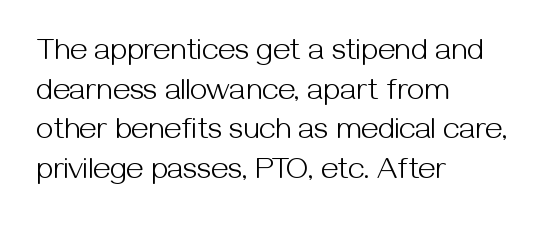
Q: Is the text bold? A: No.
Q: Is the text italic (slanted)? A: No, it is upright.
Q: Is the typeface a serif or a sans-serif typeface? A: Sans-serif.
Q: Is the text underlined? A: No.
Q: How is the paragraph aligned? A: Left-aligned.
Q: Is the spacing between letters normal or unusually wide? A: Normal.
Q: Is the spacing between lines tight, normal or loose? A: Normal.
Q: Width (condensed, normal, or wide)? A: Normal.
Q: Stroke contrast? A: Medium.
Q: x-height? A: Medium.
Q: Monospaced? A: No.
